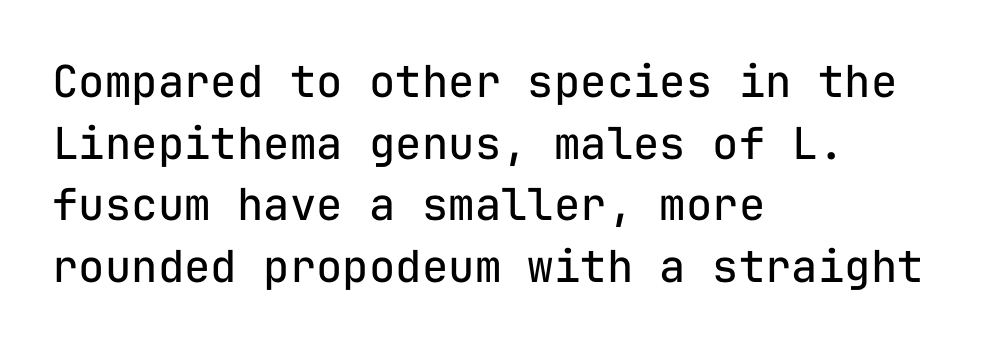
{"serif": "no", "italic": "no", "bold": "no", "weight": "regular", "width": "normal", "stroke_contrast": "low", "x_height": "medium", "monospaced": "yes", "underline": "no", "align": "left", "line_spacing": "normal", "line_spacing_ratio": 1.4, "letter_spacing": "normal", "letter_spacing_em": 0.0, "glyph_px": 44}
